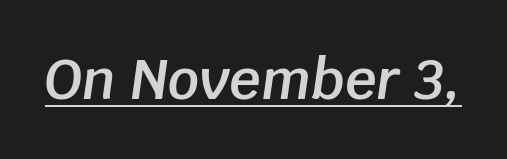
Q: Is the text bold? A: Semi-bold.
Q: Is the text italic (slanted)? A: Yes, it leans right by about 8 degrees.
Q: Is the text underlined? A: Yes.
Q: Is the spacing between letters normal or unusually wide? A: Normal.
Q: Width (condensed, normal, or wide)? A: Normal.
Q: Stroke contrast? A: Low.
Q: x-height? A: Large.
Q: Monospaced? A: No.
